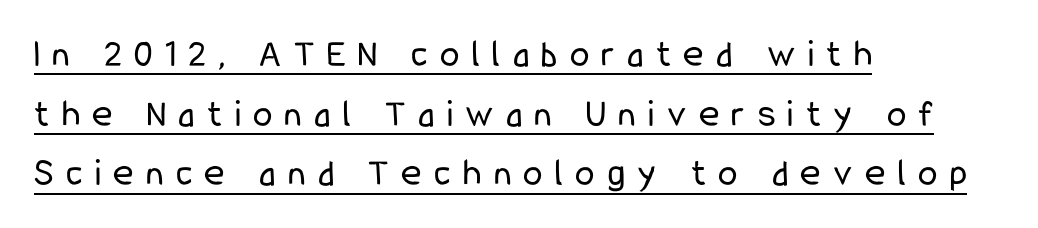
The image shows 39 px regular-weight, condensed sans-serif type, upright; set left-aligned, normal line spacing (1.53x), unusually wide letter spacing (+0.32 em), underlined; low stroke contrast and a medium x-height.
